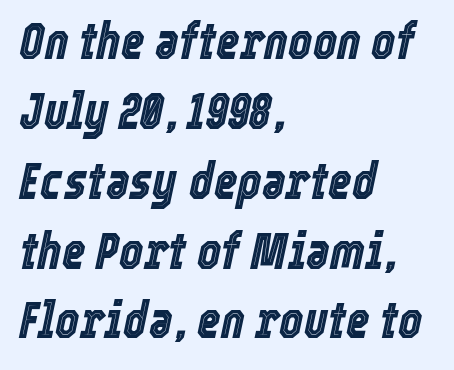
Q: Is the text italic (slanted)? A: Yes, it leans right by about 12 degrees.
Q: Is the text underlined? A: No.
Q: How is the paragraph aligned? A: Left-aligned.
Q: Is the spacing between letters normal or unusually wide? A: Normal.
Q: Is the spacing between lines tight, normal or loose? A: Normal.
Q: Width (condensed, normal, or wide)? A: Condensed.
Q: x-height? A: Medium.
Q: Monospaced? A: No.
